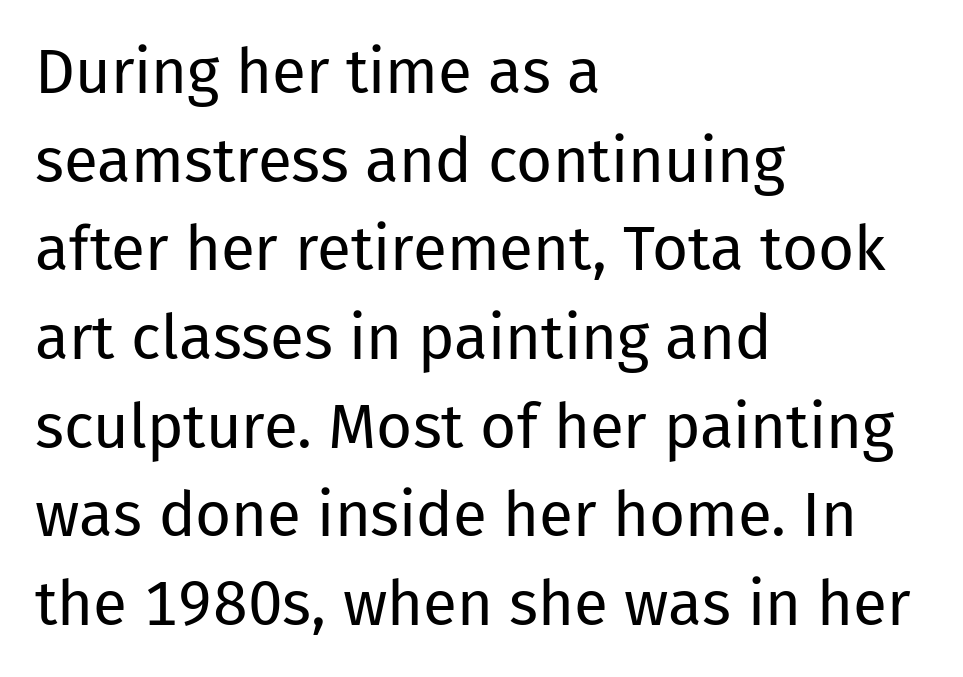
The image shows 62 px regular-weight sans-serif type, upright; set left-aligned, normal line spacing (1.43x), normal letter spacing, not underlined; low stroke contrast and a medium x-height.
